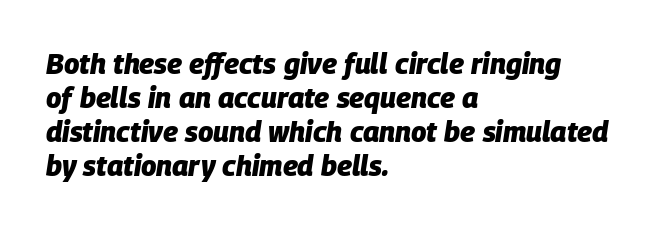
Honestly, the letter spacing is just normal — you wouldn't notice it. The text carries the slant typical of an italic or oblique font. A classic flush-left, rag-right setting is used for this passage. Does the weight exceed regular? Yes, all the way to bold.
